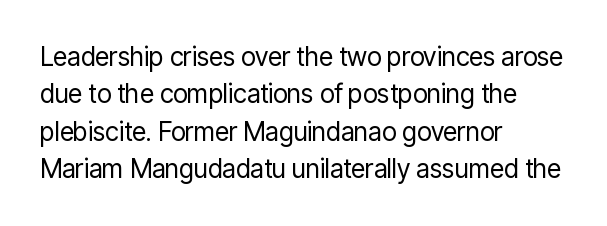
The image shows 26 px text type, upright; set left-aligned, normal line spacing (1.44x), normal letter spacing, not underlined.
